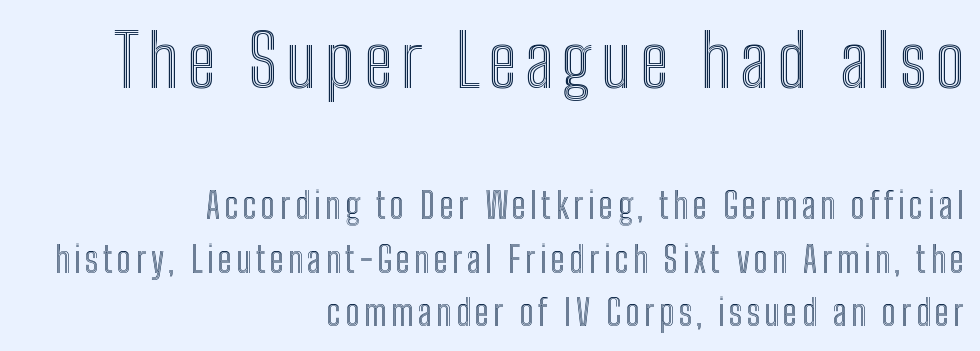
The image shows 73 px condensed type, upright; set right-aligned, normal line spacing (1.49x), not underlined; the first (top) block is 2.03x larger; a medium x-height.
